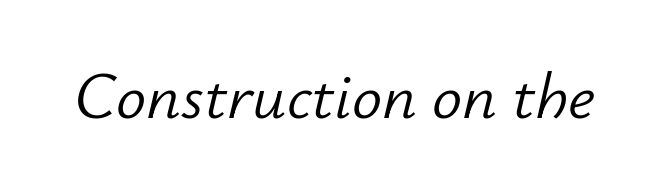
The image shows 67 px light type, italic (leaning right); set normal letter spacing, not underlined; low stroke contrast and a small x-height.
